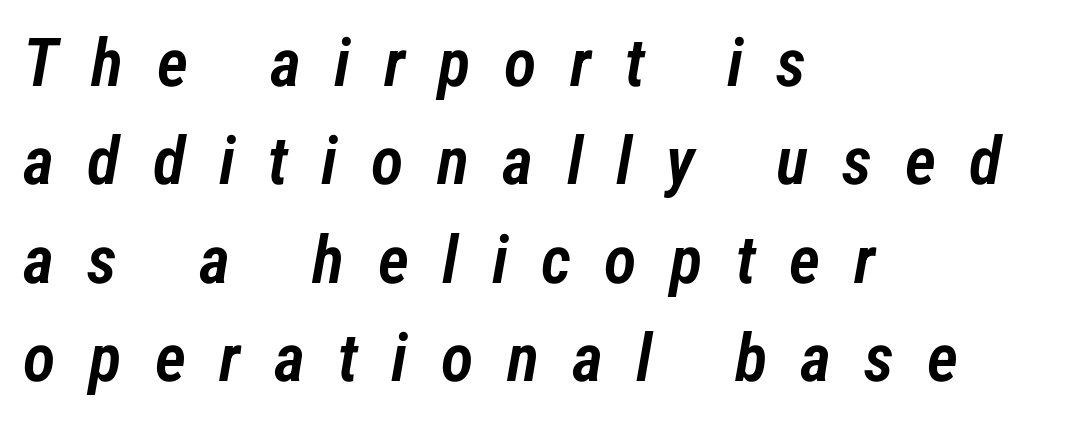
Alignment: flush left. The baseline area is clear. Substantial extra tracking has been applied to these lines. A typesetter would call this leading conventional body-copy spacing. Look at the stroke-to-counter ratio: somewhat heavy, a semibold. The letters advance in unequal steps, a hallmark of proportional type.
